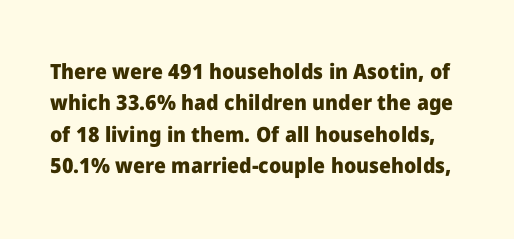
These lines keep a tight, regular rhythm from letter to letter. The type sits square on the baseline with zero lean. The string is rendered with underlining switched off. Every letter is thick-stroked: bold, no question.
